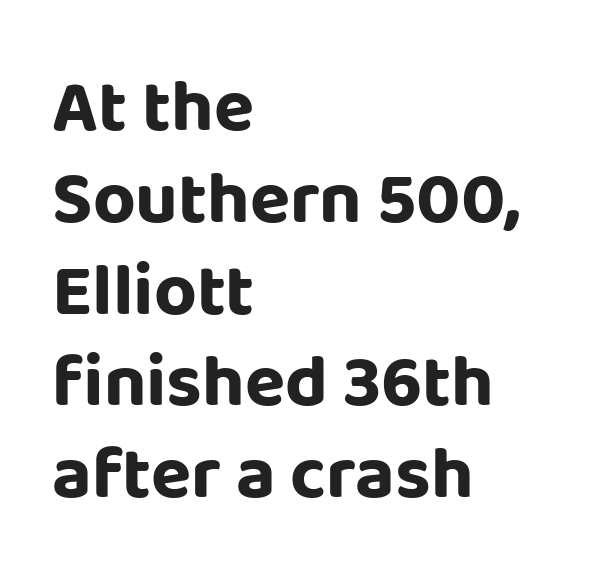
Honestly, the letter spacing is just normal — you wouldn't notice it. The glyphs have the mass of a bold cut. Plain, unruled lines of type. Note the varied advance widths — an 'i' is clearly narrower than an 'm'. This rendering employs a face without finishing strokes, i.e., a sans-serif. The lines in this sample share a left origin and differ only in where they stop.
